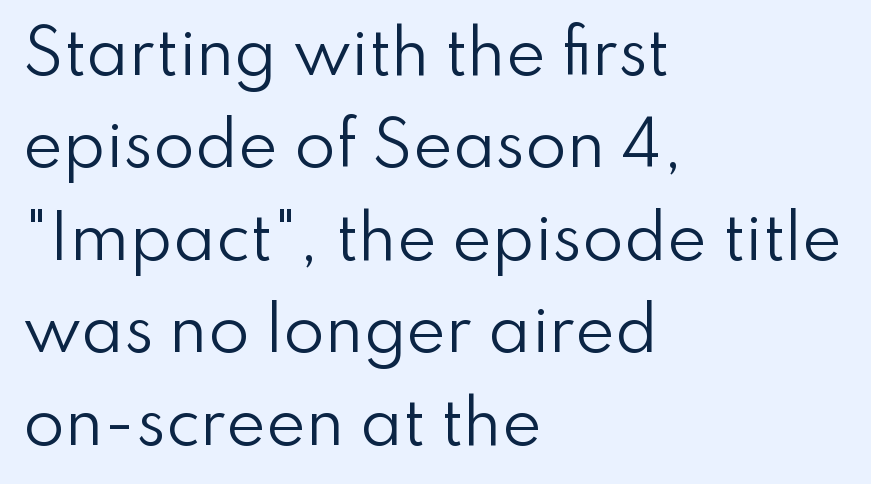
Plain, unruled lines of type. You can tell it's not italic because the verticals are truly vertical. Visually the block forms a straight wall on the left and a jagged coastline on the right. The typesetting does not lean heavy: it is not bold. Here the designer chose a conventional face with non-uniform glyph widths.
